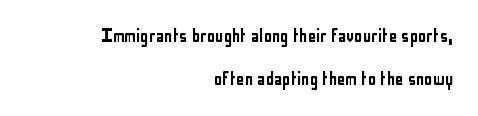
Tall strokes in this sample are plumb rather than angled. Leading is clearly above the norm, producing a sparse column. The passage shown has conventional tracking throughout. The paragraph shown leans on its right margin.
